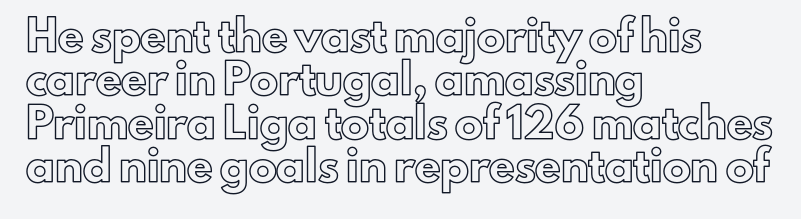
You could not count columns in this text — the font is proportionally spaced. Horizontal alignment here is leftward, the default for most running prose. Evenly set lines give the paragraph a standard silhouette. Designer's note — italics off, roman on. Descender tails drop into unmarked territory.
